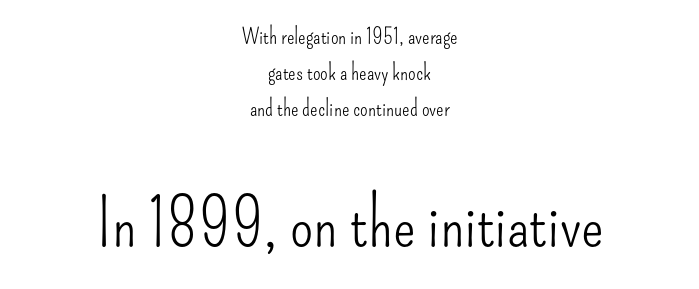
{"serif": "no", "italic": "no", "bold": "no", "weight": "light", "width": "condensed", "stroke_contrast": "low", "x_height": "small", "monospaced": "no", "underline": "no", "align": "center", "line_spacing": "normal", "line_spacing_ratio": 1.63, "letter_spacing": "normal", "letter_spacing_em": 0.0, "larger_block": "second", "size_ratio": 3.05, "glyph_px": 67}
